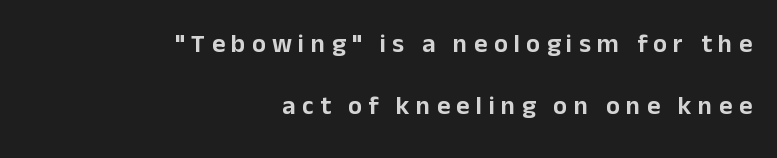
Q: Is the text italic (slanted)? A: No, it is upright.
Q: Is the text underlined? A: No.
Q: How is the paragraph aligned? A: Right-aligned.
Q: Is the spacing between letters normal or unusually wide? A: Unusually wide.
Q: Is the spacing between lines tight, normal or loose? A: Loose.
